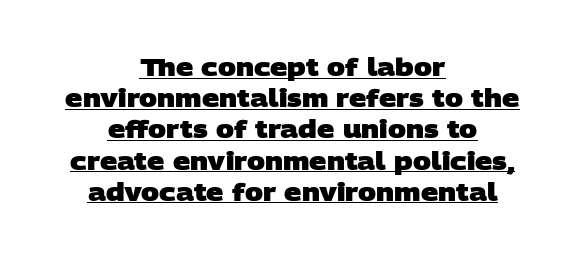
The image shows 24 px bold type; set centered, normal line spacing (1.3x), normal letter spacing, underlined.
